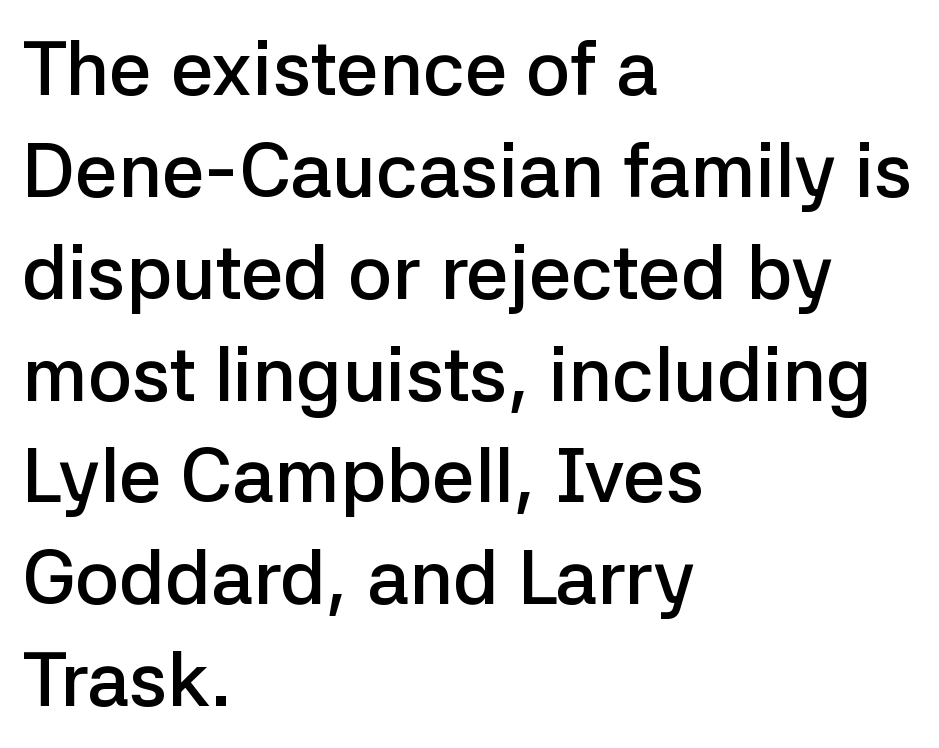
The image shows 76 px semibold sans-serif type, upright; set left-aligned, normal line spacing (1.34x), normal letter spacing, not underlined; low stroke contrast and a medium x-height.
